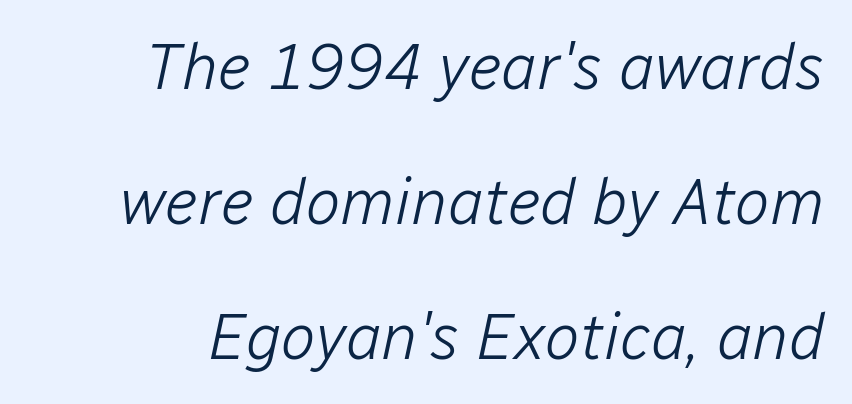
Q: Is the text bold? A: No.
Q: Is the text italic (slanted)? A: Yes, it leans right by about 12 degrees.
Q: Is the text underlined? A: No.
Q: Is the spacing between letters normal or unusually wide? A: Normal.
Q: Is the spacing between lines tight, normal or loose? A: Loose.
Q: Width (condensed, normal, or wide)? A: Normal.
Q: Stroke contrast? A: Low.
Q: x-height? A: Medium.
Q: Monospaced? A: No.
